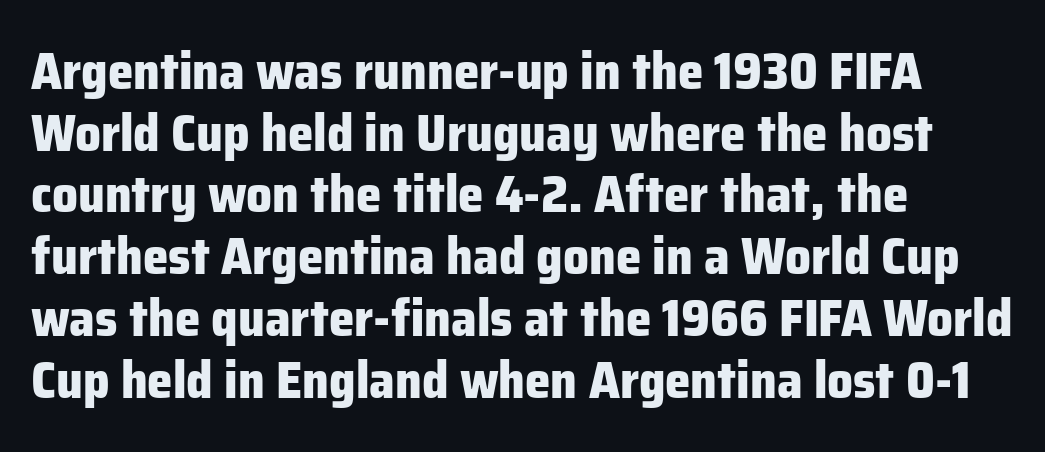
As a designer I'd log this as weight 700, bold. The designer went with a sans here, leaving each stem footless. This sample uses an upright cut, with every glyph sitting square on the baseline. Casual observation: everything's shoved over to the left. Varying glyph widths throughout — classic text-font behaviour.
